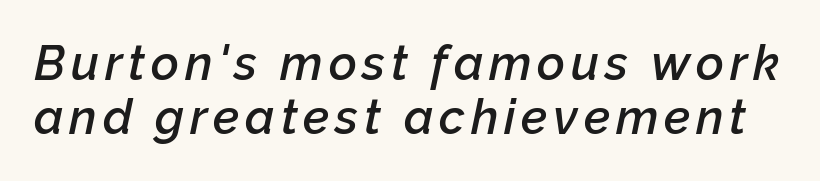
{"italic": "yes", "lean": "right", "slant_degrees": 12, "bold": "semi", "weight": "semibold", "width": "normal", "stroke_contrast": "low", "x_height": "medium", "monospaced": "no", "underline": "no", "line_spacing": "tight", "line_spacing_ratio": 1.13, "glyph_px": 48}
